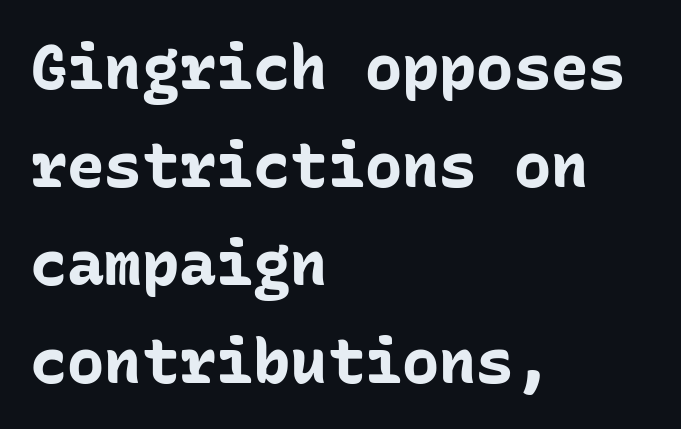
Characters remain perfectly vertical along every line. The glyphs have the mass of a bold cut. Plain, unruled lines of type. Quick note: interline space is typical. Horizontally, the lines are justified to the leading edge only.
